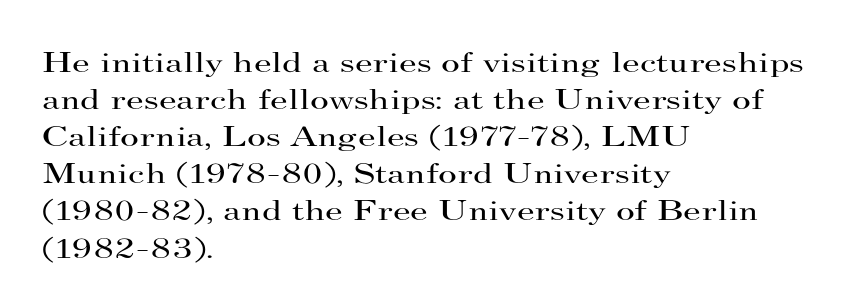
Q: Is the text bold? A: No.
Q: Is the text italic (slanted)? A: No, it is upright.
Q: Is the typeface a serif or a sans-serif typeface? A: Serif.
Q: Is the text underlined? A: No.
Q: How is the paragraph aligned? A: Left-aligned.
Q: Is the spacing between letters normal or unusually wide? A: Normal.
Q: Is the spacing between lines tight, normal or loose? A: Normal.
Q: Width (condensed, normal, or wide)? A: Wide.
Q: Stroke contrast? A: High.
Q: x-height? A: Small.
Q: Monospaced? A: No.
